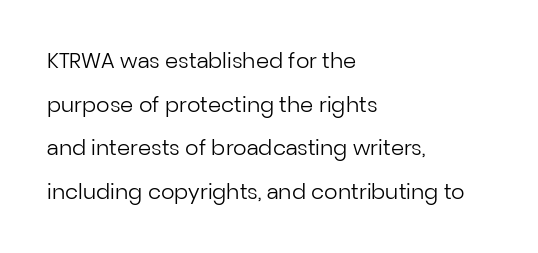
The image shows 21 px text type, upright; set left-aligned, loose line spacing (2.08x), normal letter spacing, not underlined.
